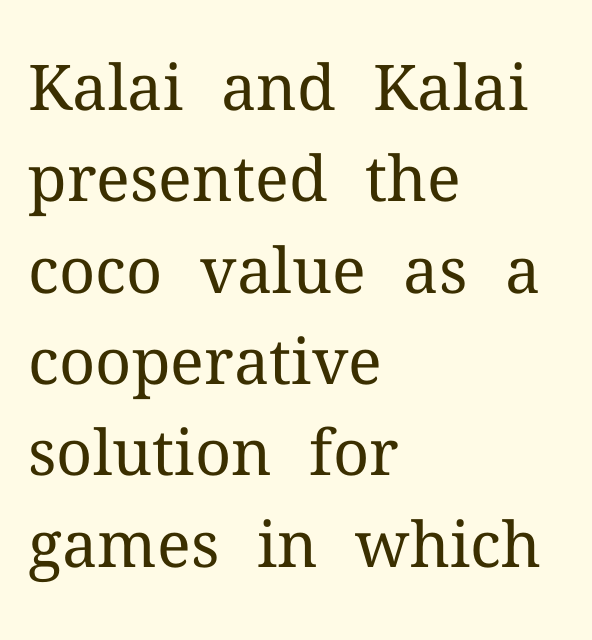
Q: Is the text bold? A: No.
Q: Is the text italic (slanted)? A: No, it is upright.
Q: Is the typeface a serif or a sans-serif typeface? A: Serif.
Q: Is the text underlined? A: No.
Q: How is the paragraph aligned? A: Left-aligned.
Q: Is the spacing between letters normal or unusually wide? A: Normal.
Q: Is the spacing between lines tight, normal or loose? A: Normal.
Q: Width (condensed, normal, or wide)? A: Normal.
Q: Stroke contrast? A: Medium.
Q: x-height? A: Medium.
Q: Monospaced? A: No.
